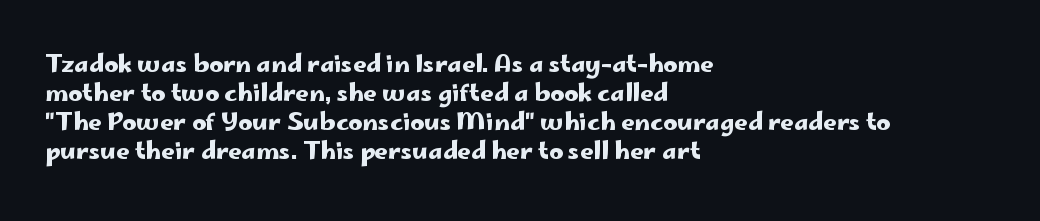
Q: Is the text italic (slanted)? A: No, it is upright.
Q: Is the text underlined? A: No.
Q: How is the paragraph aligned? A: Left-aligned.
Q: Is the spacing between letters normal or unusually wide? A: Normal.
